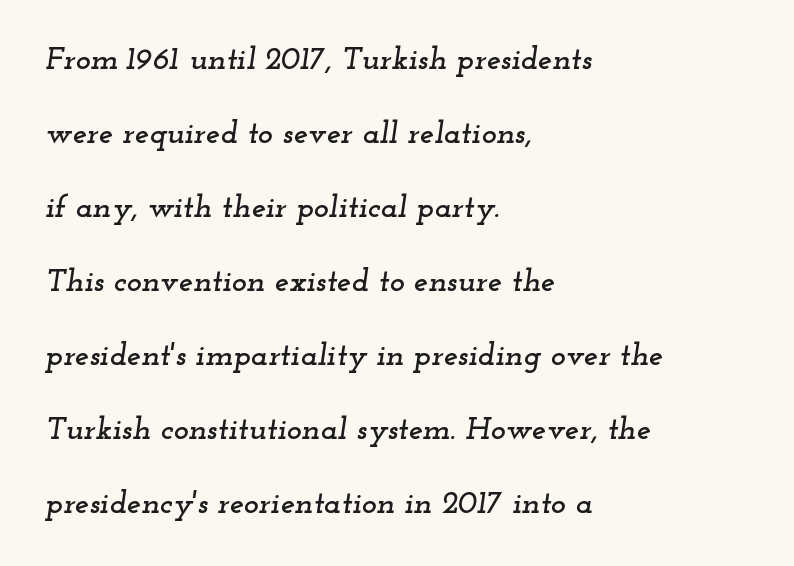
Q: Is the text italic (slanted)? A: Yes, it leans right by about 12 degrees.
Q: Is the typeface a serif or a sans-serif typeface? A: Serif.
Q: Is the text underlined? A: No.
Q: How is the paragraph aligned? A: Left-aligned.
Q: Is the spacing between letters normal or unusually wide? A: Normal.
Q: Is the spacing between lines tight, normal or loose? A: Loose.
Q: Width (condensed, normal, or wide)? A: Wide.
Q: Stroke contrast? A: Low.
Q: x-height? A: Small.
Q: Monospaced? A: No.
